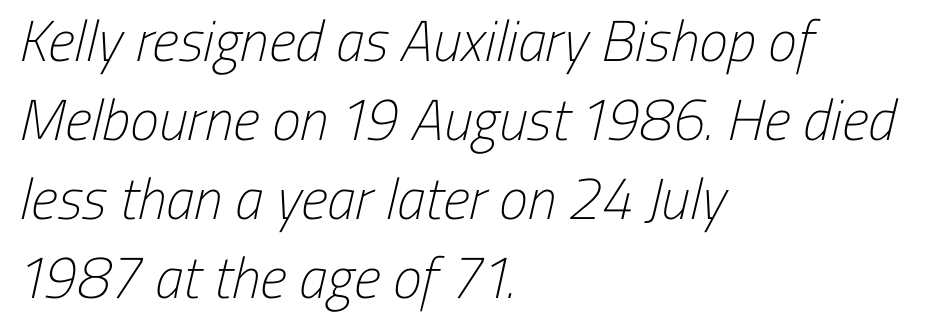
The passage shown is typeset with a sans-serif family. This sample has the flowing, uneven cadence of proportional lettering. Default kerning and tracking; the words read as compact shapes. The zone under the glyphs is completely vacant. Rows of type keep a routine distance in the vertical direction.
